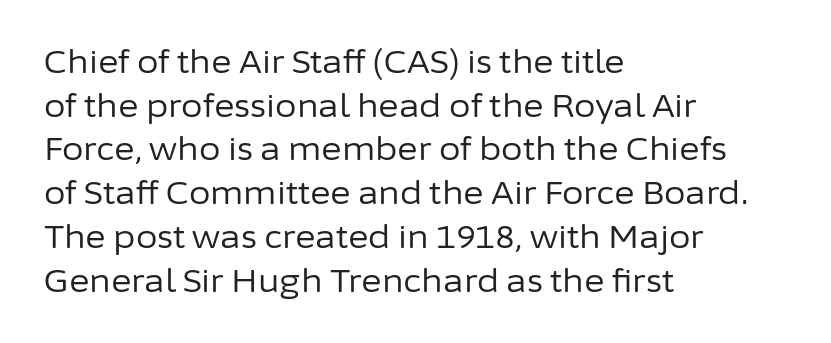
The image shows 31 px regular-weight sans-serif type, upright; set left-aligned, normal line spacing (1.41x), normal letter spacing, not underlined; low stroke contrast and a medium x-height.
